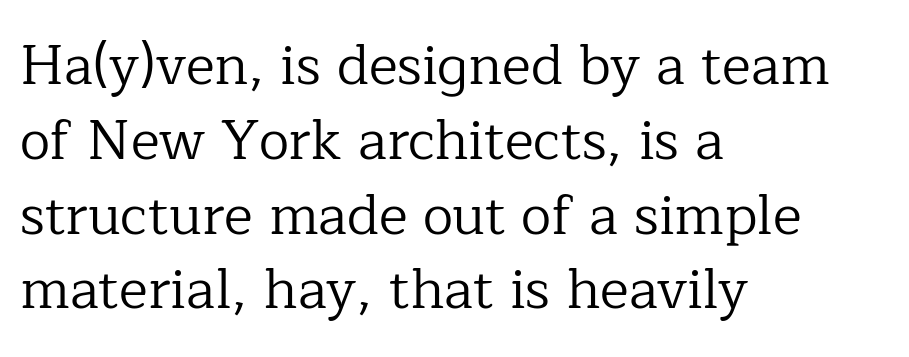
{"serif": "yes", "italic": "no", "bold": "no", "weight": "regular", "width": "normal", "stroke_contrast": "low", "x_height": "medium", "monospaced": "no", "underline": "no", "align": "left", "line_spacing": "normal", "line_spacing_ratio": 1.36, "letter_spacing": "normal", "letter_spacing_em": 0.0, "glyph_px": 55}
